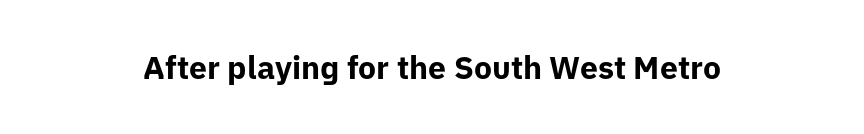
Q: Is the text bold? A: Yes.
Q: Is the text italic (slanted)? A: No, it is upright.
Q: Is the typeface a serif or a sans-serif typeface? A: Sans-serif.
Q: Is the text underlined? A: No.
Q: How is the paragraph aligned? A: Centered.
Q: Is the spacing between letters normal or unusually wide? A: Normal.
Q: Width (condensed, normal, or wide)? A: Normal.
Q: Stroke contrast? A: Low.
Q: x-height? A: Medium.
Q: Monospaced? A: No.
